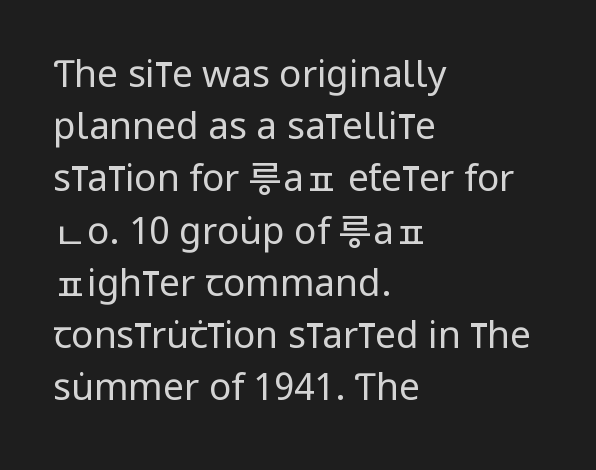
{"serif": "no", "italic": "no", "bold": "no", "weight": "regular", "width": "condensed", "stroke_contrast": "low", "x_height": "large", "monospaced": "no", "underline": "no", "align": "left", "line_spacing": "normal", "line_spacing_ratio": 1.41, "letter_spacing": "normal", "letter_spacing_em": 0.0, "glyph_px": 37}
